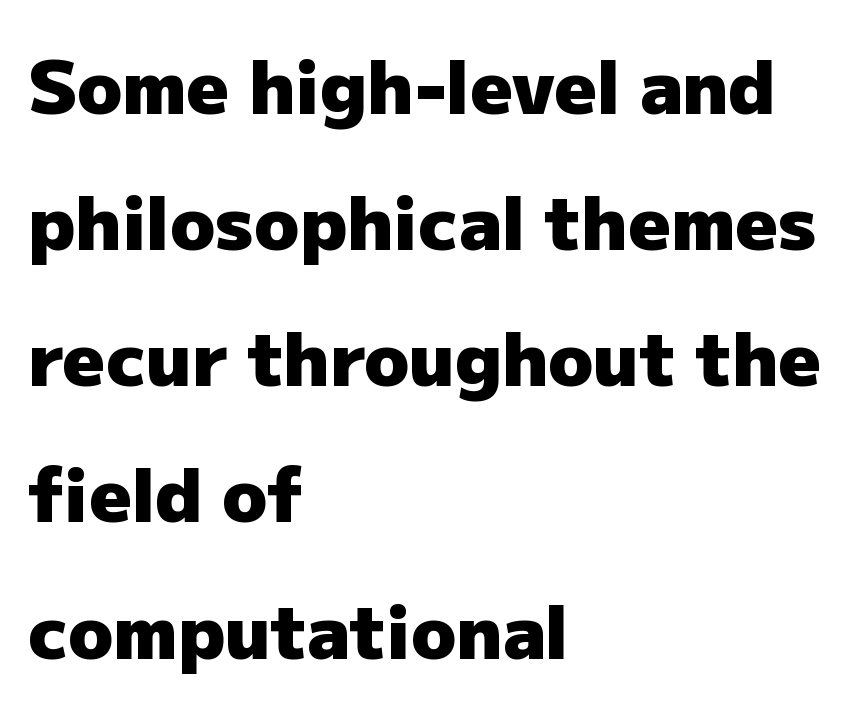
Q: Is the text bold? A: Yes.
Q: Is the text italic (slanted)? A: No, it is upright.
Q: Is the typeface a serif or a sans-serif typeface? A: Sans-serif.
Q: Is the text underlined? A: No.
Q: How is the paragraph aligned? A: Left-aligned.
Q: Is the spacing between letters normal or unusually wide? A: Normal.
Q: Width (condensed, normal, or wide)? A: Normal.
Q: Stroke contrast? A: Low.
Q: x-height? A: Medium.
Q: Monospaced? A: No.
